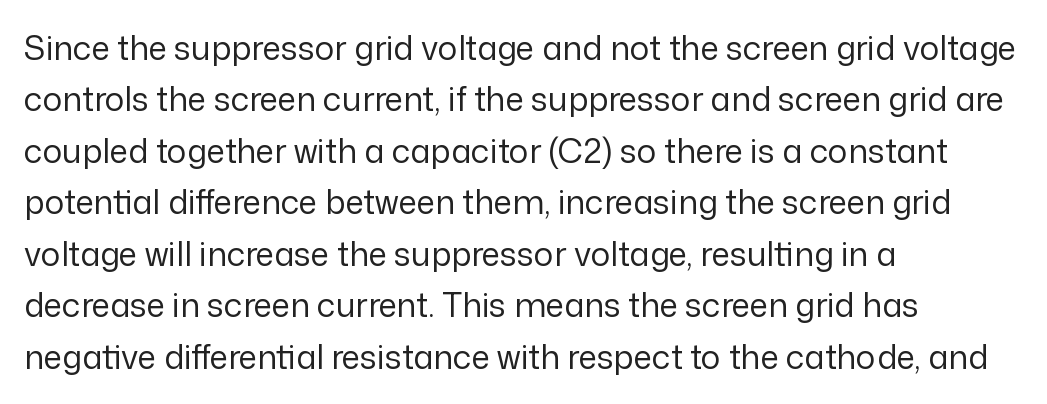
Posture: upright roman. Check under the words: just untouched page. No extra tracking has been applied to these lines. The space between consecutive lines is moderate.
